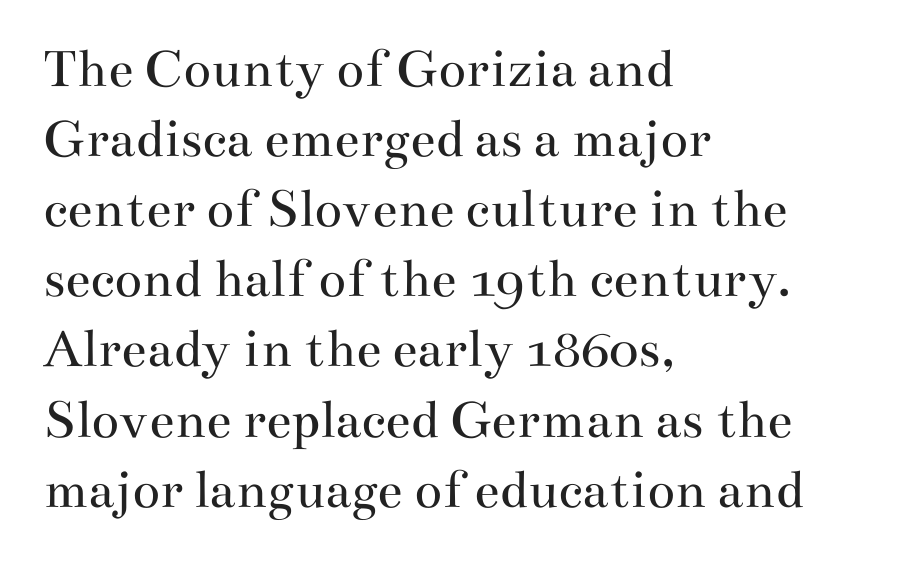
{"serif": "yes", "italic": "no", "bold": "no", "weight": "regular", "width": "wide", "stroke_contrast": "medium", "x_height": "small", "monospaced": "no", "underline": "no", "align": "left", "line_spacing_ratio": 1.23, "letter_spacing": "normal", "letter_spacing_em": 0.0, "glyph_px": 57}
